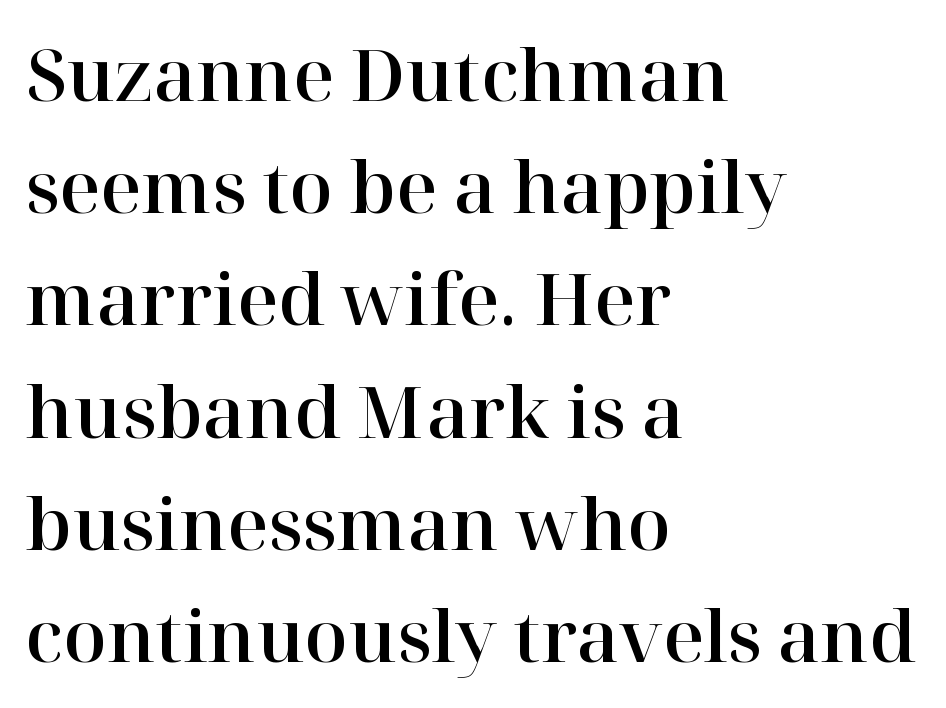
{"serif": "yes", "italic": "no", "width": "normal", "stroke_contrast": "high", "x_height": "medium", "monospaced": "no", "underline": "no", "align": "left", "line_spacing": "normal", "line_spacing_ratio": 1.58, "letter_spacing": "normal", "letter_spacing_em": 0.0, "glyph_px": 71}
